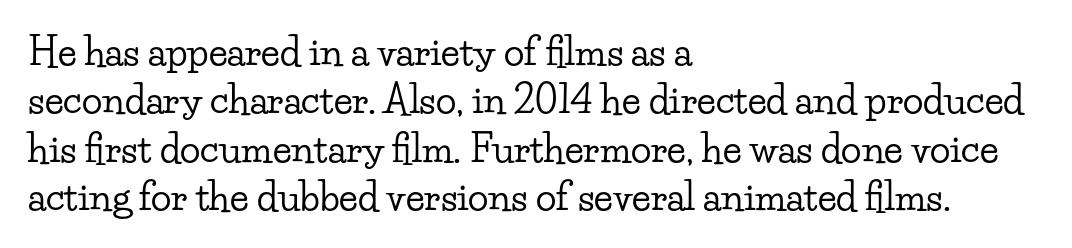
{"serif": "yes", "italic": "no", "width": "wide", "stroke_contrast": "low", "x_height": "small", "monospaced": "no", "underline": "no", "align": "left", "line_spacing": "normal", "line_spacing_ratio": 1.27, "letter_spacing": "normal", "letter_spacing_em": 0.0, "glyph_px": 38}
